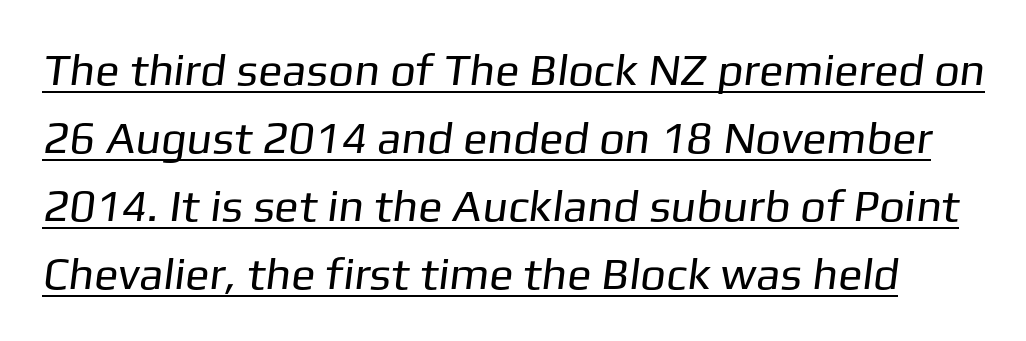
Q: Is the text bold? A: No.
Q: Is the typeface a serif or a sans-serif typeface? A: Sans-serif.
Q: Is the text underlined? A: Yes.
Q: Is the spacing between letters normal or unusually wide? A: Normal.
Q: Is the spacing between lines tight, normal or loose? A: Normal.
Q: Width (condensed, normal, or wide)? A: Normal.
Q: Stroke contrast? A: Low.
Q: x-height? A: Medium.
Q: Monospaced? A: No.
